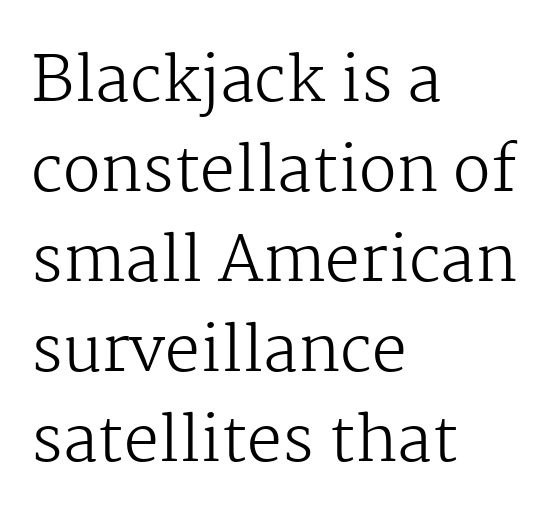
Q: Is the text bold? A: No.
Q: Is the text italic (slanted)? A: No, it is upright.
Q: Is the typeface a serif or a sans-serif typeface? A: Serif.
Q: Is the text underlined? A: No.
Q: How is the paragraph aligned? A: Left-aligned.
Q: Is the spacing between letters normal or unusually wide? A: Normal.
Q: Is the spacing between lines tight, normal or loose? A: Normal.
Q: Width (condensed, normal, or wide)? A: Normal.
Q: Stroke contrast? A: Medium.
Q: x-height? A: Medium.
Q: Monospaced? A: No.
